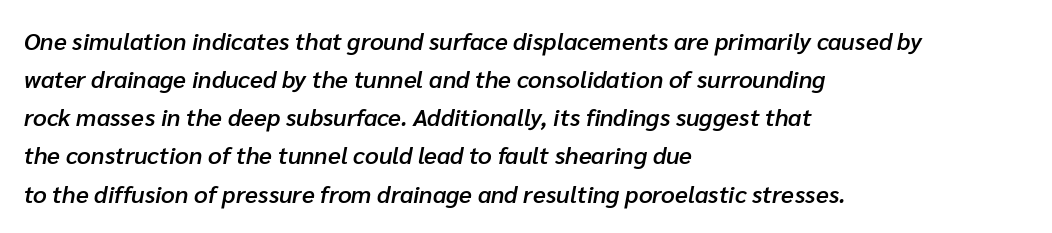
Q: Is the text bold? A: Semi-bold.
Q: Is the text italic (slanted)? A: Yes, it leans right by about 10 degrees.
Q: Is the text underlined? A: No.
Q: How is the paragraph aligned? A: Left-aligned.
Q: Is the spacing between letters normal or unusually wide? A: Normal.
Q: Is the spacing between lines tight, normal or loose? A: Normal.
